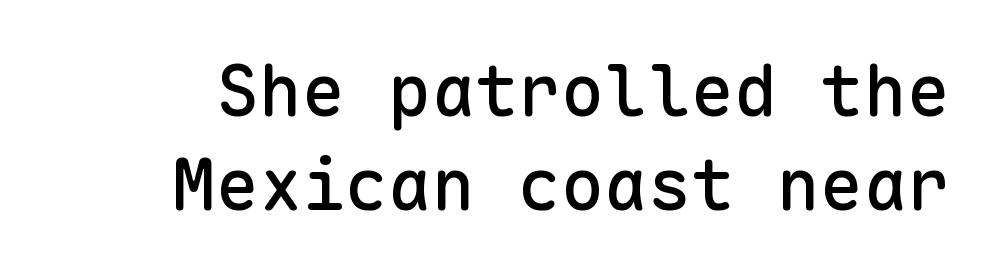
Q: Is the text italic (slanted)? A: No, it is upright.
Q: Is the typeface a serif or a sans-serif typeface? A: Sans-serif.
Q: Is the text underlined? A: No.
Q: Is the spacing between letters normal or unusually wide? A: Normal.
Q: Is the spacing between lines tight, normal or loose? A: Normal.
Q: Width (condensed, normal, or wide)? A: Normal.
Q: Stroke contrast? A: Low.
Q: x-height? A: Medium.
Q: Monospaced? A: Yes.
